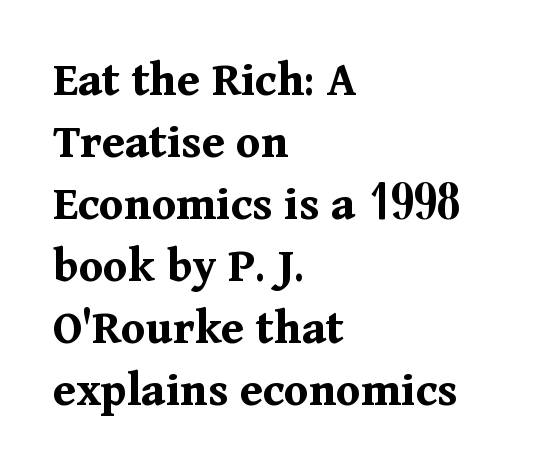
The image shows 50 px bold serif type, upright; set left-aligned, line spacing 1.24x, normal letter spacing, not underlined; medium stroke contrast and a medium x-height.
